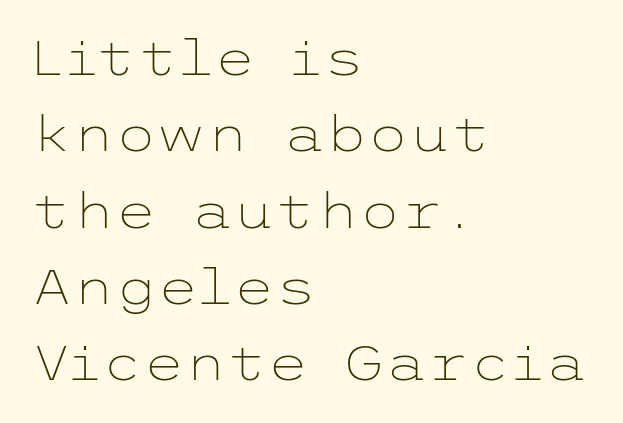
Q: Is the text bold? A: No.
Q: Is the text italic (slanted)? A: No, it is upright.
Q: Is the typeface a serif or a sans-serif typeface? A: Sans-serif.
Q: Is the text underlined? A: No.
Q: How is the paragraph aligned? A: Left-aligned.
Q: Is the spacing between letters normal or unusually wide? A: Normal.
Q: Is the spacing between lines tight, normal or loose? A: Normal.
Q: Width (condensed, normal, or wide)? A: Wide.
Q: Stroke contrast? A: Low.
Q: x-height? A: Medium.
